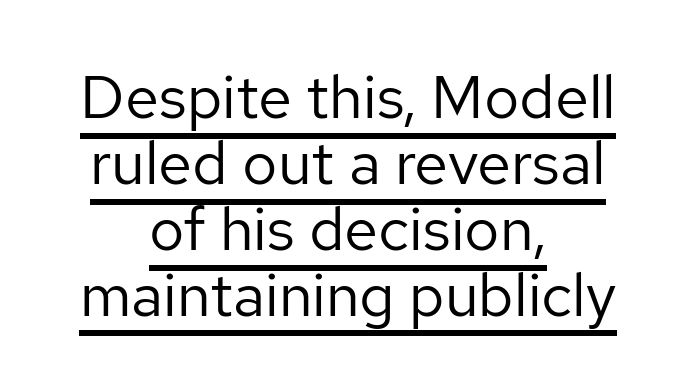
Q: Is the text bold? A: No.
Q: Is the text italic (slanted)? A: No, it is upright.
Q: Is the typeface a serif or a sans-serif typeface? A: Sans-serif.
Q: Is the text underlined? A: Yes.
Q: How is the paragraph aligned? A: Centered.
Q: Is the spacing between letters normal or unusually wide? A: Normal.
Q: Is the spacing between lines tight, normal or loose? A: Tight.
Q: Width (condensed, normal, or wide)? A: Normal.
Q: Stroke contrast? A: Low.
Q: x-height? A: Medium.
Q: Monospaced? A: No.
